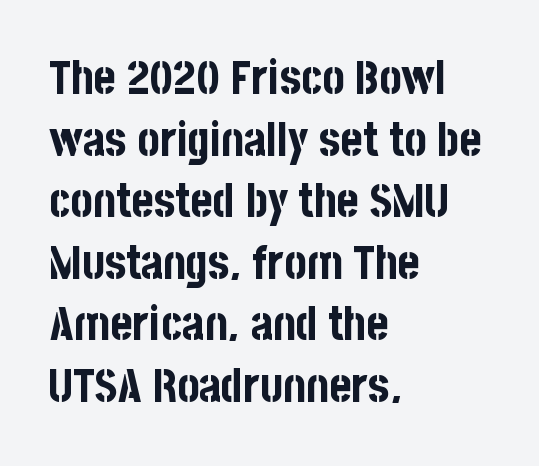
Q: Is the text bold? A: Yes.
Q: Is the text italic (slanted)? A: No, it is upright.
Q: Is the typeface a serif or a sans-serif typeface? A: Sans-serif.
Q: Is the text underlined? A: No.
Q: How is the paragraph aligned? A: Left-aligned.
Q: Is the spacing between letters normal or unusually wide? A: Normal.
Q: Is the spacing between lines tight, normal or loose? A: Normal.
Q: Width (condensed, normal, or wide)? A: Condensed.
Q: Stroke contrast? A: Low.
Q: x-height? A: Large.
Q: Monospaced? A: No.
